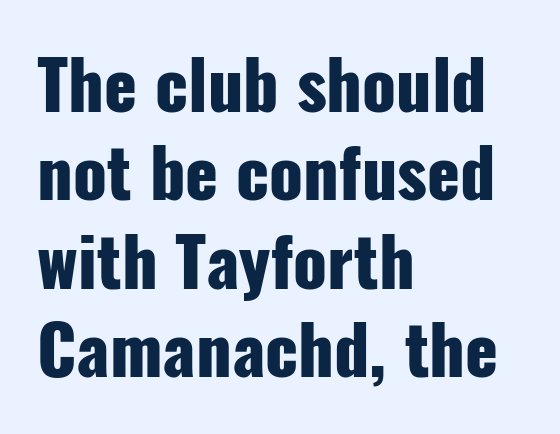
Glyph-to-glyph distance matches everyday printed text. You can tell it's not italic because the verticals are truly vertical. The letters advance in unequal steps, a hallmark of proportional type. Each glyph is drawn with heavy, bold strokes. This rendering uses left alignment, leaving the right contour irregular.
